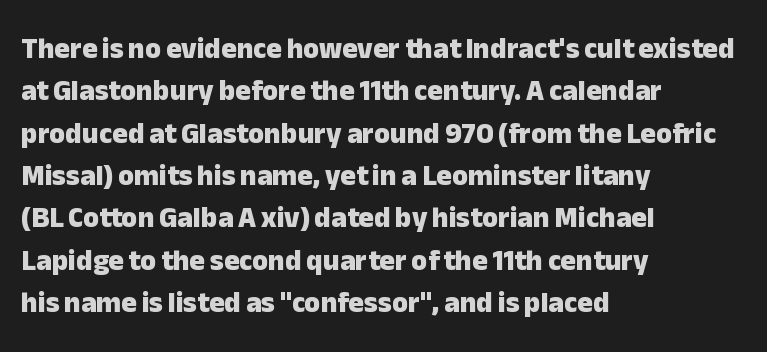
The image shows 29 px heavy sans-serif type, upright; set left-aligned, normal line spacing (1.46x), normal letter spacing, not underlined; low stroke contrast and a medium x-height.
